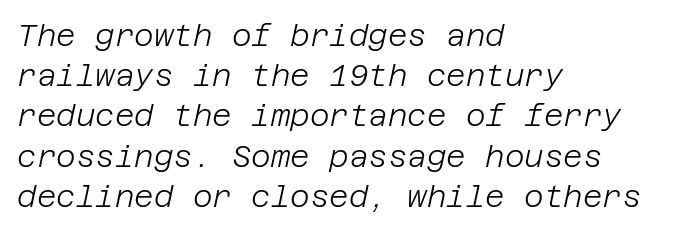
Honestly, the letter spacing is just normal — you wouldn't notice it. The lettering tilts uniformly, giving the passage an italic look. The lines in this sample share a left origin and differ only in where they stop. No extra ink here — the face is not bold.
